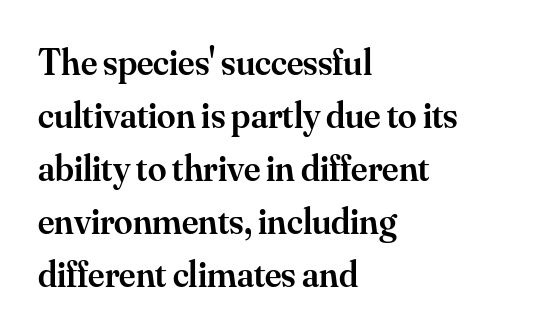
Q: Is the text bold? A: Semi-bold.
Q: Is the text italic (slanted)? A: No, it is upright.
Q: Is the typeface a serif or a sans-serif typeface? A: Serif.
Q: Is the text underlined? A: No.
Q: How is the paragraph aligned? A: Left-aligned.
Q: Is the spacing between letters normal or unusually wide? A: Normal.
Q: Is the spacing between lines tight, normal or loose? A: Normal.
Q: Width (condensed, normal, or wide)? A: Normal.
Q: Stroke contrast? A: Medium.
Q: x-height? A: Small.
Q: Monospaced? A: No.
